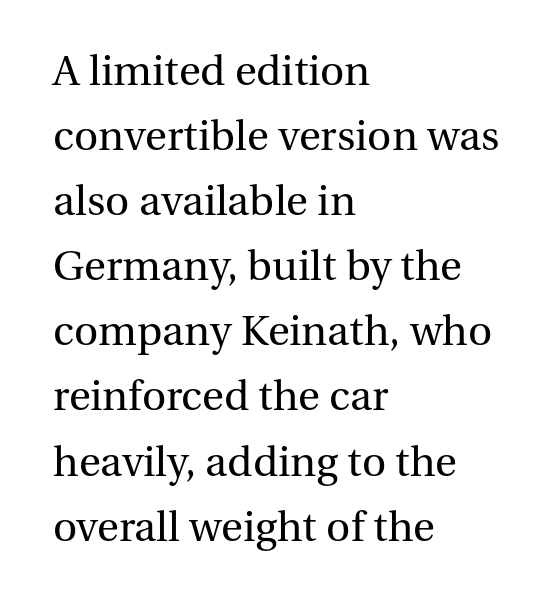
Compared with typical paragraphs, the rows here are spaced about the same. These lines keep a tight, regular rhythm from letter to letter. One-word summary of the alignment: left. The font sits on the lighter half of the weight spectrum, regular included. Each letter's strokes conclude with small projecting serifs. Do the letters lean? They stand straight.
